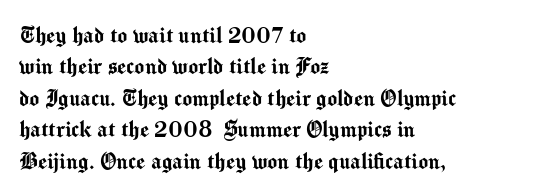
{"italic": "no", "underline": "no", "align": "left", "line_spacing_ratio": 1.21, "letter_spacing": "normal", "letter_spacing_em": 0.0, "glyph_px": 26}
